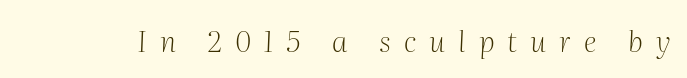
The image shows 29 px light serif type, italic (leaning right); set unusually wide letter spacing (+0.45 em), not underlined; medium stroke contrast and a medium x-height.
